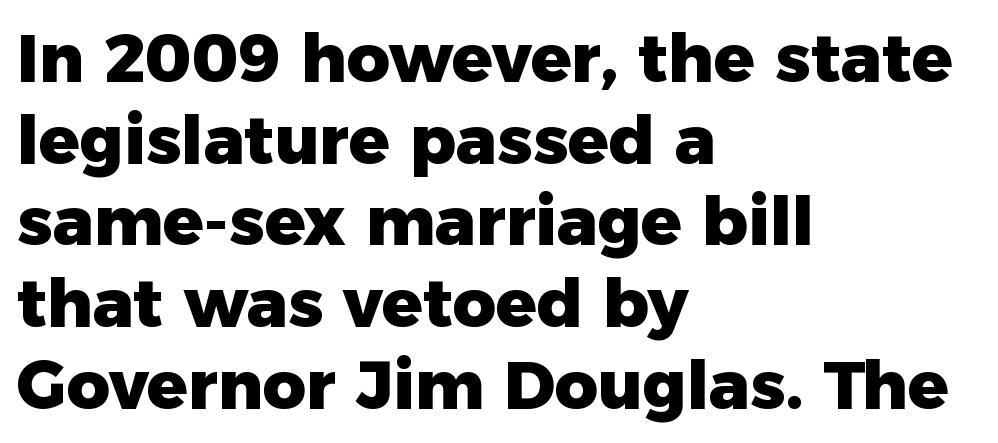
The image shows 67 px heavy sans-serif type, upright; set left-aligned, line spacing 1.22x, normal letter spacing, not underlined; low stroke contrast and a medium x-height.
